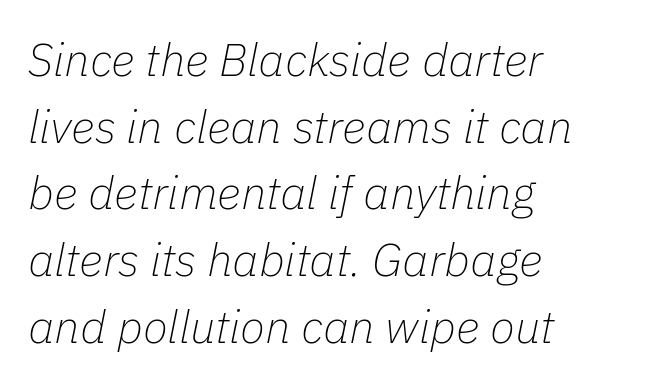
Q: Is the text bold? A: No.
Q: Is the text italic (slanted)? A: Yes, it leans right by about 11 degrees.
Q: Is the text underlined? A: No.
Q: How is the paragraph aligned? A: Left-aligned.
Q: Is the spacing between letters normal or unusually wide? A: Normal.
Q: Is the spacing between lines tight, normal or loose? A: Normal.
Q: Width (condensed, normal, or wide)? A: Normal.
Q: Stroke contrast? A: Low.
Q: x-height? A: Medium.
Q: Monospaced? A: No.
